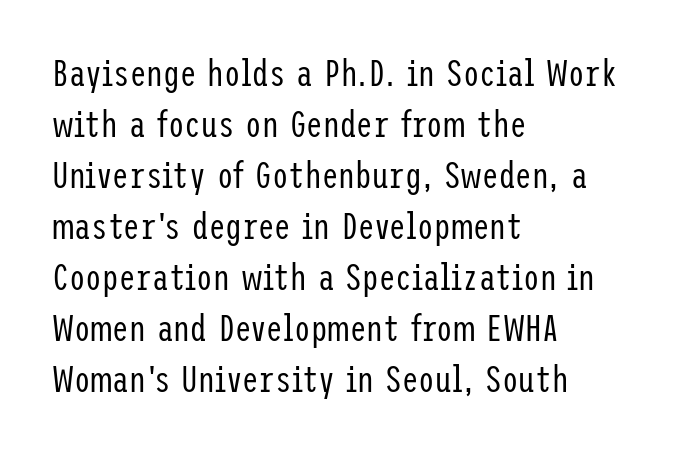
The image shows 37 px regular-weight, condensed sans-serif type, upright; set left-aligned, normal line spacing (1.38x), normal letter spacing, not underlined; low stroke contrast and a medium x-height.
